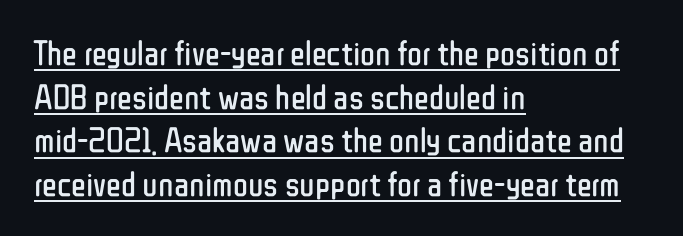
{"serif": "no", "italic": "no", "bold": "no", "weight": "regular", "width": "condensed", "stroke_contrast": "low", "x_height": "medium", "monospaced": "no", "underline": "yes", "align": "left", "line_spacing": "normal", "line_spacing_ratio": 1.25, "letter_spacing": "normal", "letter_spacing_em": 0.0, "glyph_px": 35}
